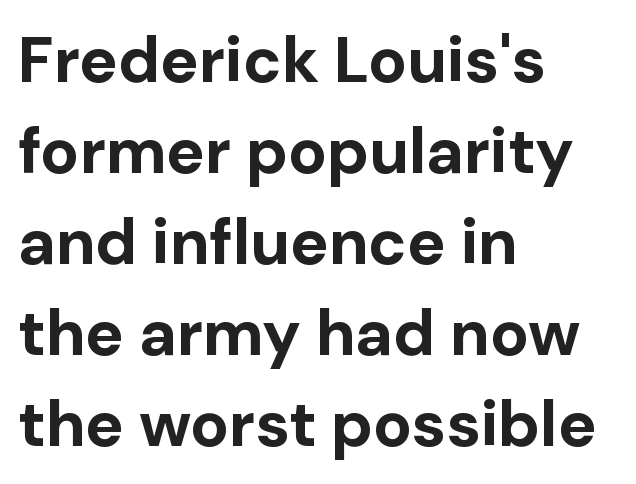
Honestly, there is no underline to notice here at all. The typesetting leans heavy: a genuine bold. Observe the absence of serifs on each vertical stroke in this sample. Words appear dense and cohesive because spacing is normal. Character widths vary here, with narrow letters taking less room than wide ones.
